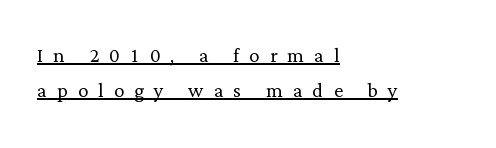
Observe the wide spacing: letters keep a clear distance from each other. The strokes are not fattened; the text isn't bold. Horizontal alignment here is leftward, the default for most running prose. A normal amount of white space separates one row of letters from the next. The typography opts for an upright posture over an oblique one.
